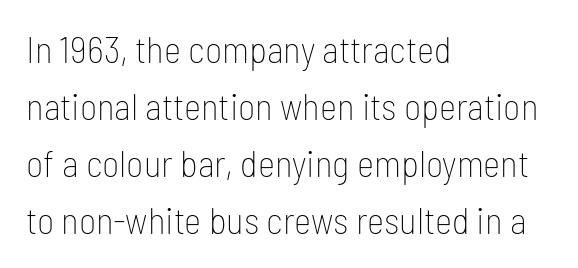
The rendering uses a moderate line-height, typical for paragraphs. Letters have the restrained weight of plain body copy at most. Note the varied advance widths — an 'i' is clearly narrower than an 'm'. In CSS terms this would be text-align: left.
